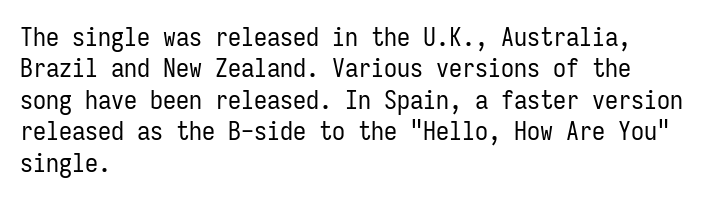
The image shows 26 px text type, upright; set left-aligned, line spacing 1.21x, normal letter spacing, not underlined.
